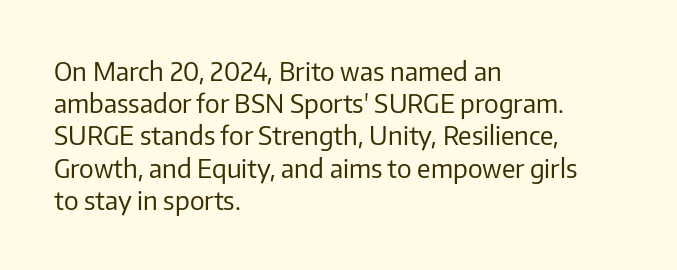
No letter is thick-stroked: the sample isn't bold. The lettering stays uniformly vertical, giving the passage a roman look. This sample uses plain, unmodified letter spacing. These lines stack with their left ends in a neat column. The gap between lines stays unmarked.
